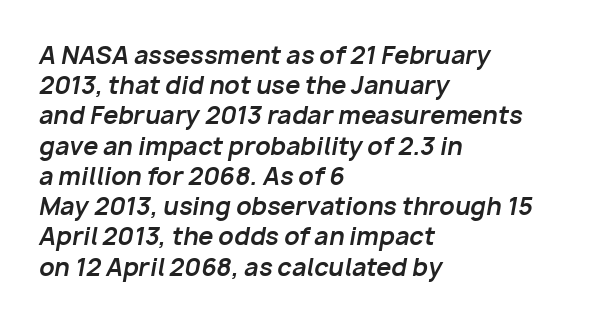
Students, note that the glyphs here touch the page at normal intervals. Does the lettering tilt? It does — this is italic. Descenders hang freely into open space. Leading matches the norm, producing a regular column.
